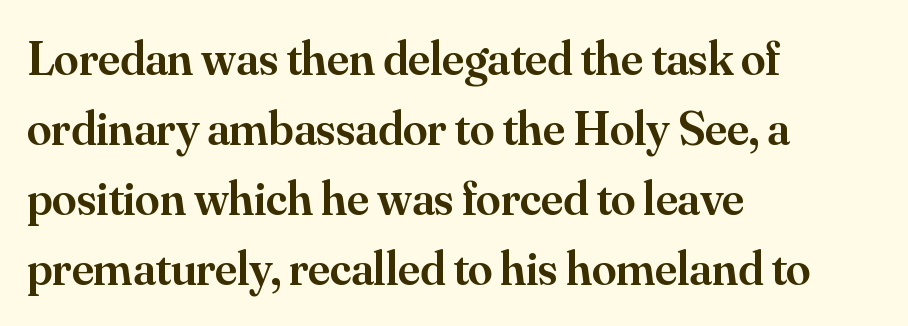
{"serif": "yes", "italic": "no", "bold": "semi", "weight": "semibold", "width": "normal", "stroke_contrast": "medium", "x_height": "small", "monospaced": "no", "underline": "no", "align": "left", "line_spacing": "normal", "line_spacing_ratio": 1.43, "letter_spacing": "normal", "letter_spacing_em": 0.0, "glyph_px": 49}
